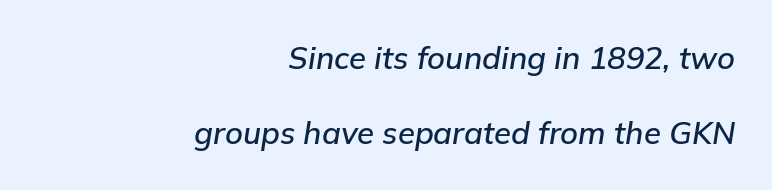
Q: Is the text italic (slanted)? A: Yes, it leans right by about 9 degrees.
Q: Is the text underlined? A: No.
Q: How is the paragraph aligned? A: Right-aligned.
Q: Is the spacing between letters normal or unusually wide? A: Normal.
Q: Is the spacing between lines tight, normal or loose? A: Loose.
Q: Width (condensed, normal, or wide)? A: Normal.
Q: Stroke contrast? A: Low.
Q: x-height? A: Medium.
Q: Monospaced? A: No.
